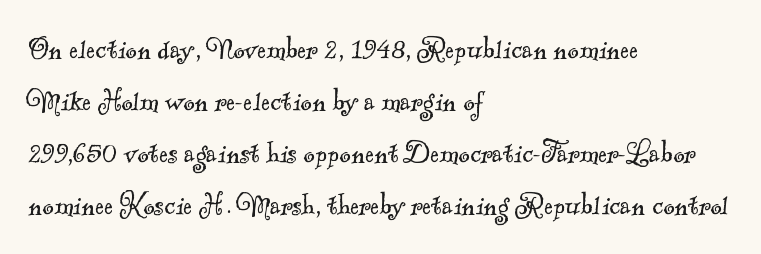
The image shows 34 px light serif type; set left-aligned, normal line spacing (1.53x), normal letter spacing, not underlined; a small x-height.
